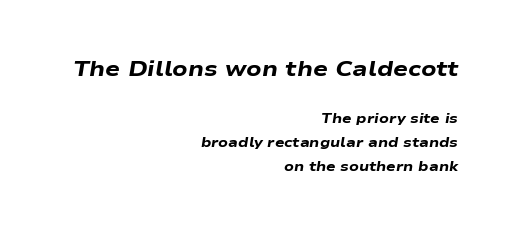
The image shows 22 px bold type, italic (leaning right); set right-aligned, normal line spacing (1.7x), normal letter spacing, not underlined; the first (top) block is 1.57x larger.
